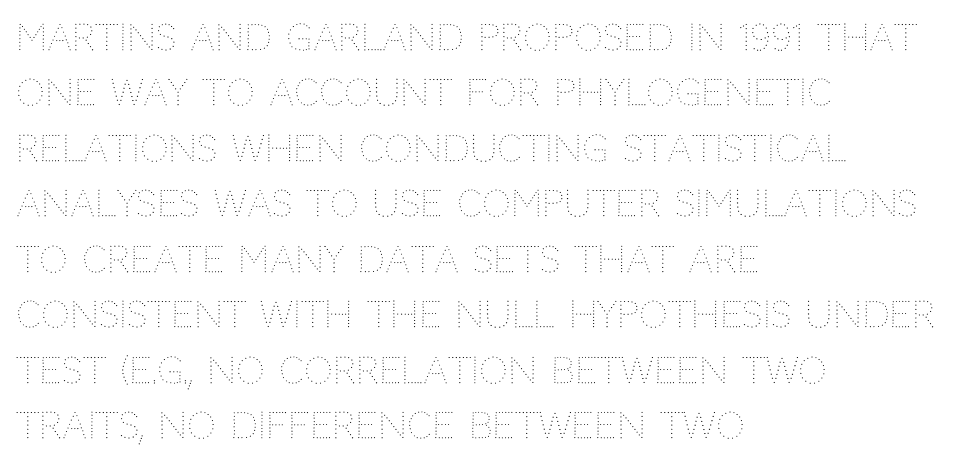
Q: Is the text bold? A: No.
Q: Is the text italic (slanted)? A: No, it is upright.
Q: Is the text underlined? A: No.
Q: How is the paragraph aligned? A: Left-aligned.
Q: Is the spacing between letters normal or unusually wide? A: Normal.
Q: Is the spacing between lines tight, normal or loose? A: Normal.
Q: Width (condensed, normal, or wide)? A: Normal.
Q: Stroke contrast? A: Medium.
Q: x-height? A: Large.
Q: Monospaced? A: No.
